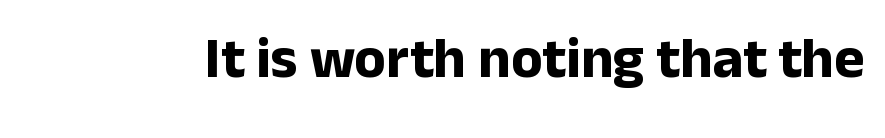
{"serif": "no", "italic": "no", "bold": "yes", "weight": "bold", "width": "normal", "stroke_contrast": "low", "x_height": "medium", "monospaced": "no", "underline": "no", "letter_spacing": "normal", "letter_spacing_em": 0.0, "glyph_px": 58}
